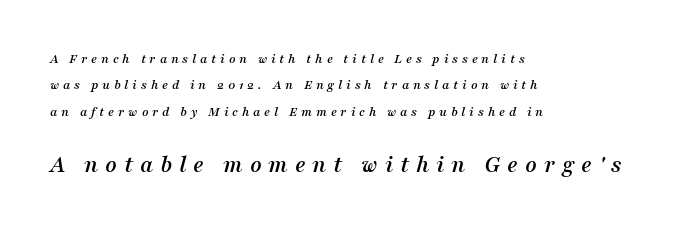
Alignment: flush left. Does extra space separate the letters? Yes, quite a lot of it. Looking at the ascenders, they clearly lean. Compare the two chunks: the lower has the greater cap height. Underlining? Definitely not there.
